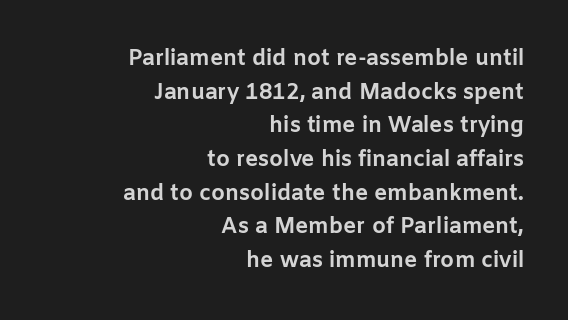
Q: Is the text bold? A: Yes.
Q: Is the text italic (slanted)? A: No, it is upright.
Q: Is the text underlined? A: No.
Q: How is the paragraph aligned? A: Right-aligned.
Q: Is the spacing between letters normal or unusually wide? A: Normal.
Q: Is the spacing between lines tight, normal or loose? A: Normal.
